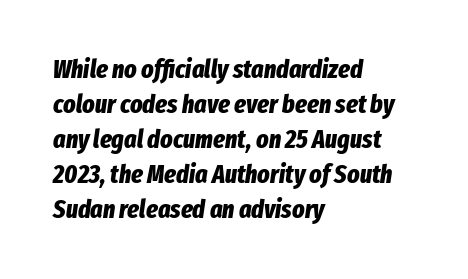
A typesetter would call this leading conventional body-copy spacing. Check the space under the baseline: it is left empty. The sample has been set heavy, in full bold. Inter-character spacing is left at the font's built-in metrics.
